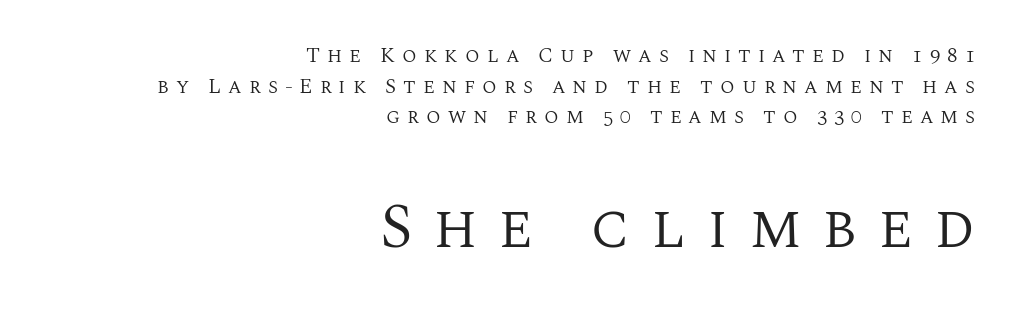
Spacing verdict: proportional, widths tailored to each character. The zone under the glyphs is completely vacant. Is the lower block the larger one? Yes — the lower block carries the bigger type. A typesetter would call this leading conventional body-copy spacing.
